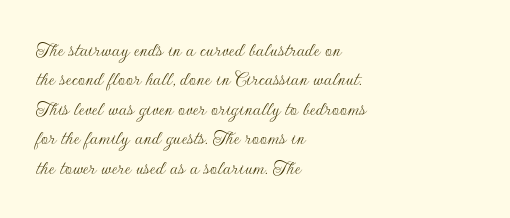
The image shows 22 px text type; set left-aligned, normal line spacing (1.34x), normal letter spacing, not underlined.
